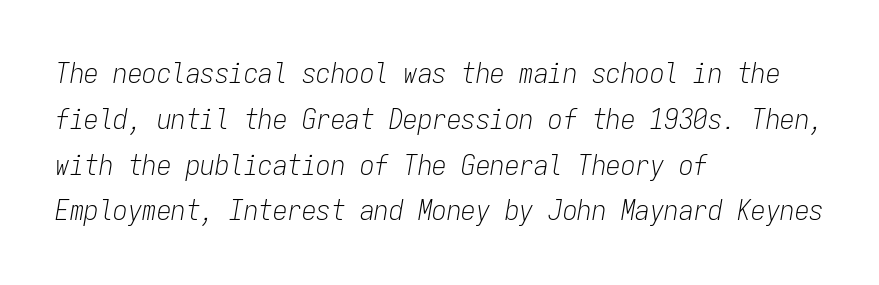
The image shows 29 px light, condensed type, italic (leaning right), monospaced; set left-aligned, normal line spacing (1.58x), normal letter spacing, not underlined; low stroke contrast and a medium x-height.
